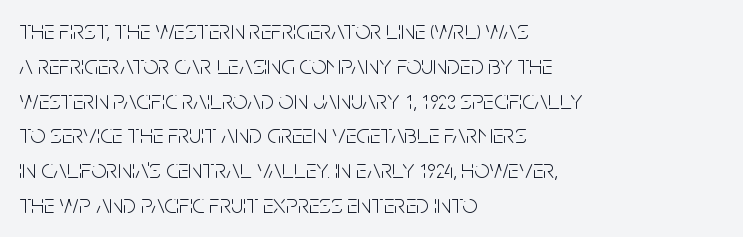
{"italic": "no", "bold": "no", "underline": "no", "align": "left", "line_spacing": "normal", "line_spacing_ratio": 1.29, "letter_spacing": "normal", "letter_spacing_em": 0.0, "glyph_px": 27}
